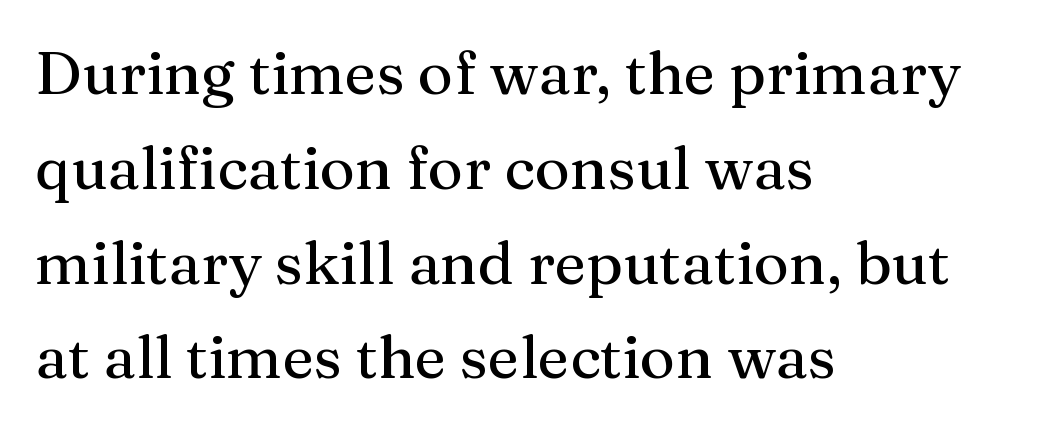
{"serif": "yes", "italic": "no", "width": "normal", "stroke_contrast": "medium", "x_height": "medium", "monospaced": "no", "underline": "no", "align": "left", "line_spacing": "normal", "line_spacing_ratio": 1.58, "letter_spacing": "normal", "letter_spacing_em": 0.0, "glyph_px": 60}
